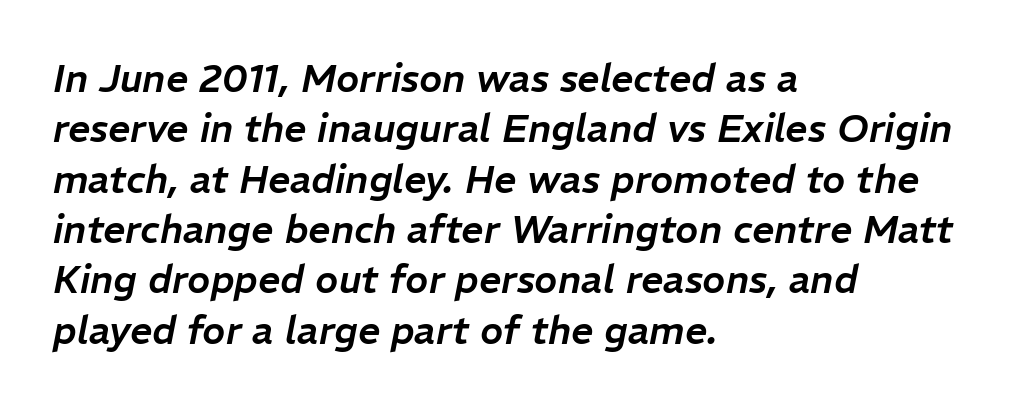
The image shows 39 px text type, italic (leaning right); set left-aligned, normal line spacing (1.29x), normal letter spacing, not underlined; low stroke contrast and a medium x-height.
